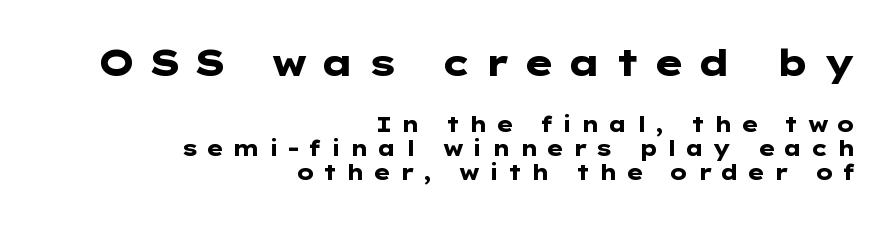
Q: Is the text bold? A: Yes.
Q: Is the text italic (slanted)? A: No, it is upright.
Q: Is the typeface a serif or a sans-serif typeface? A: Sans-serif.
Q: Is the text underlined? A: No.
Q: How is the paragraph aligned? A: Right-aligned.
Q: Is the spacing between letters normal or unusually wide? A: Unusually wide.
Q: Which block of text is set in a larger size, the first (top) or the second (bottom)? A: The first (top) one.
Q: Width (condensed, normal, or wide)? A: Wide.
Q: Stroke contrast? A: Low.
Q: x-height? A: Medium.
